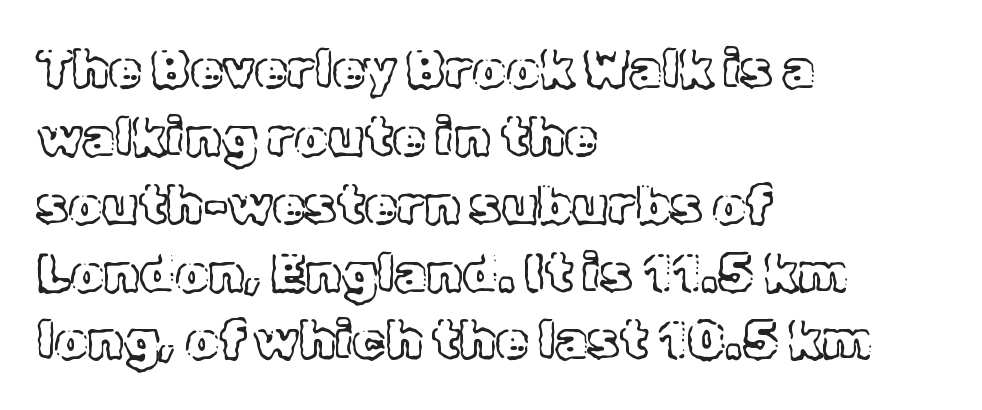
The image shows 53 px text type, upright; set left-aligned, normal line spacing (1.28x), normal letter spacing, not underlined; a medium x-height.
